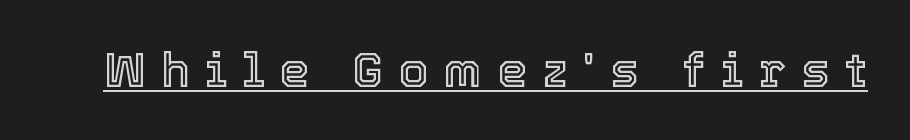
{"italic": "no", "width": "normal", "x_height": "medium", "monospaced": "no", "underline": "yes", "letter_spacing": "wide", "letter_spacing_em": 0.31, "glyph_px": 48}
